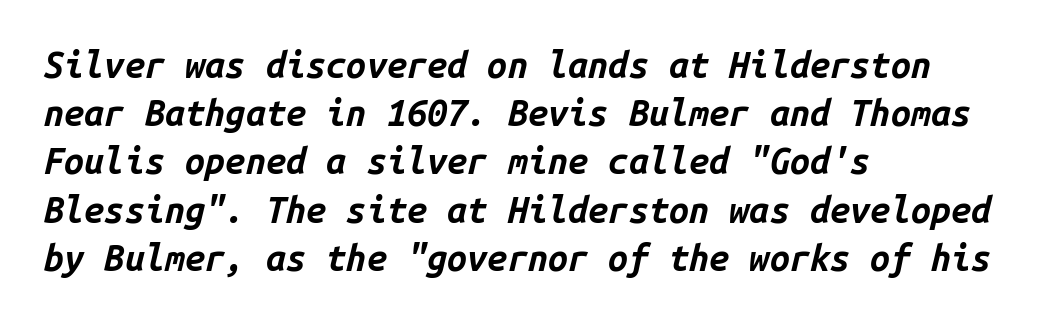
Rows of type keep a routine distance in the vertical direction. Yep, that's italic — everything's leaning. Looks like terminal output: every glyph gets an equal slot. The strokes are fattened all the way to bold. Standard letterfit; no display-style spreading of the glyphs.
